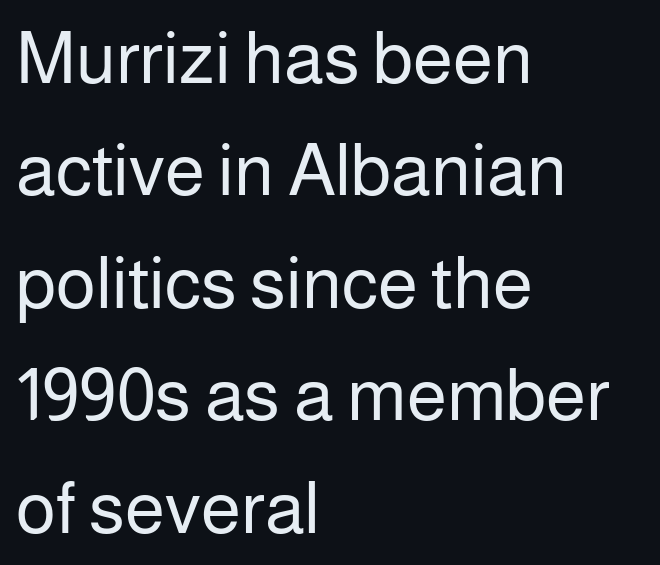
Classification — sans serif. Every stem runs plumb, perpendicular to the baseline. Whoever set this chose a conventional vertical rhythm. A typesetter would call this proportional, since set widths differ per character.
